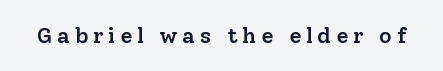
{"italic": "no", "bold": "semi", "underline": "no", "letter_spacing": "wide", "letter_spacing_em": 0.22, "glyph_px": 22}
